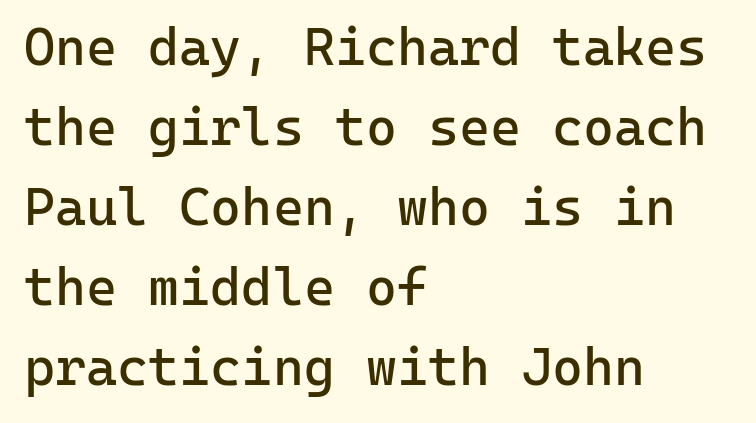
Has an underline been added? It has not. Here the designer chose a console-style face with uniform glyph widths. A light-to-regular cut is what we see here. Whoever set this chose a conventional vertical rhythm. Italic? Not at all — the glyphs are vertical.
